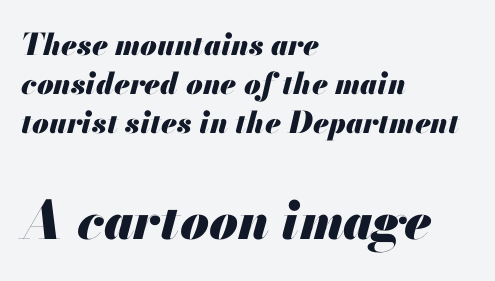
As a designer I'd log this as weight 700, bold. Do the characters align in a grid? No, the font is proportional. The rendering anchors every line to the left-hand side. Is the letter spacing exaggerated? No — it looks like the ordinary default. Slanted lettering throughout.
